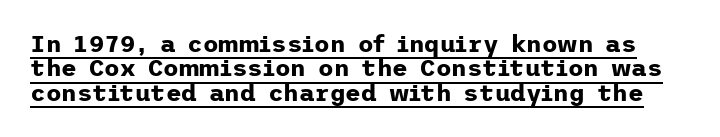
The image shows 24 px bold type, upright; set tight line spacing (1.02x), normal letter spacing, underlined.
